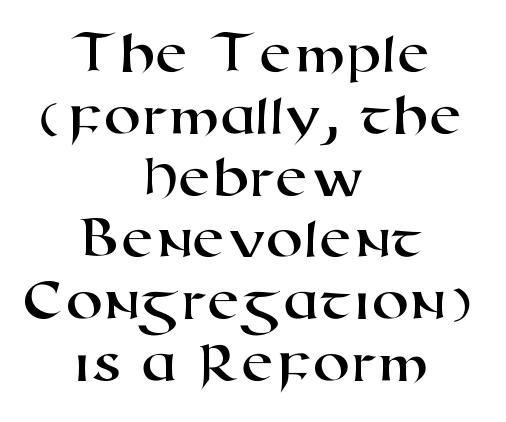
Character widths vary here, with narrow letters taking less room than wide ones. The typesetter chose a symmetrical, centered arrangement here. Descender tails drop into unmarked territory. Closely set lines give the paragraph a compact silhouette. There is no visible air inserted between adjacent glyphs.
